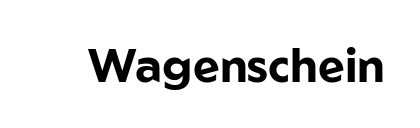
Q: Is the text bold? A: Yes.
Q: Is the text italic (slanted)? A: No, it is upright.
Q: Is the typeface a serif or a sans-serif typeface? A: Sans-serif.
Q: Is the text underlined? A: No.
Q: Is the spacing between letters normal or unusually wide? A: Normal.
Q: Width (condensed, normal, or wide)? A: Normal.
Q: Stroke contrast? A: Low.
Q: x-height? A: Medium.
Q: Monospaced? A: No.
